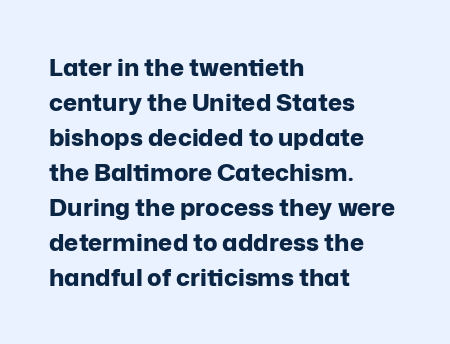
A classic flush-left, rag-right setting is used for this passage. The strokes are fattened all the way to bold. Plain, unruled lines of type. Tracking value appears to be zero — textbook default spacing.
